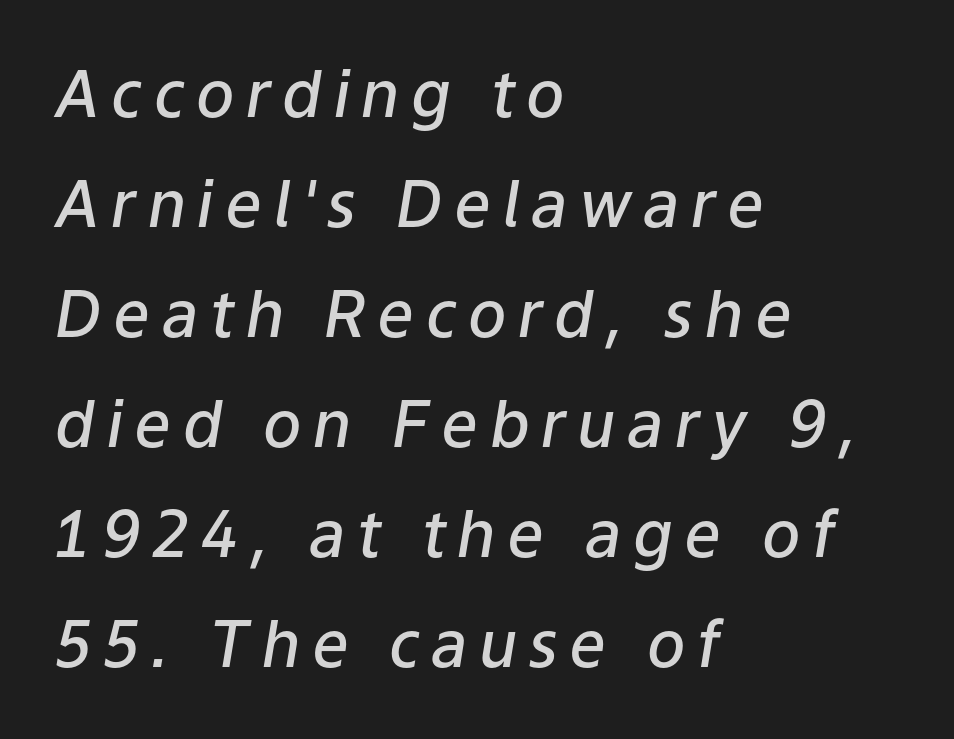
{"italic": "yes", "lean": "right", "slant_degrees": 9, "bold": "semi", "weight": "semibold", "width": "normal", "stroke_contrast": "low", "x_height": "medium", "monospaced": "no", "underline": "no", "align": "left", "line_spacing_ratio": 1.72, "glyph_px": 64}
